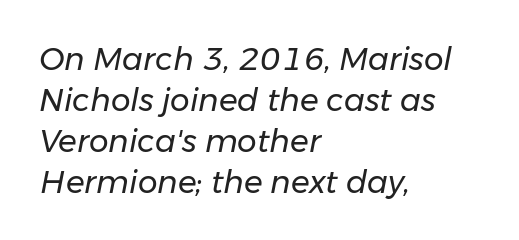
Q: Is the text bold? A: No.
Q: Is the text italic (slanted)? A: Yes, it leans right by about 11 degrees.
Q: Is the text underlined? A: No.
Q: How is the paragraph aligned? A: Left-aligned.
Q: Is the spacing between letters normal or unusually wide? A: Normal.
Q: Is the spacing between lines tight, normal or loose? A: Normal.
Q: Width (condensed, normal, or wide)? A: Normal.
Q: Stroke contrast? A: Low.
Q: x-height? A: Medium.
Q: Monospaced? A: No.
